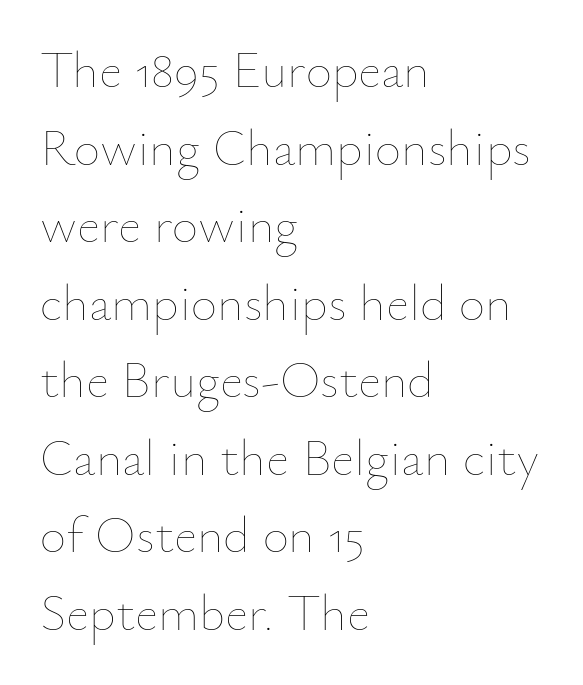
The image shows 51 px thin type, upright; set left-aligned, normal line spacing (1.52x), normal letter spacing, not underlined; low stroke contrast and a small x-height.
